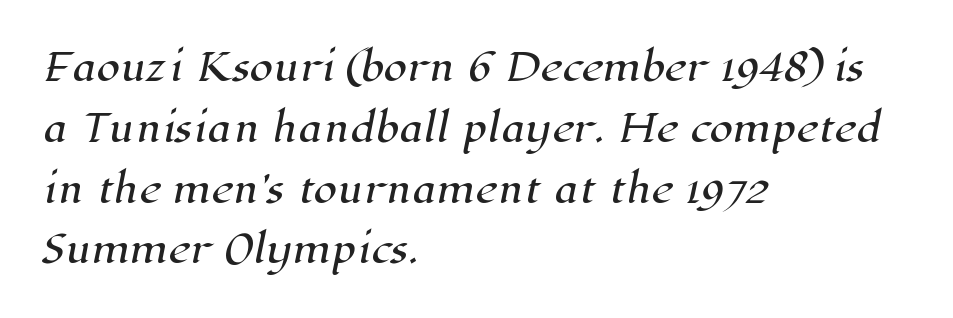
The image shows 38 px serif type; set left-aligned, normal line spacing (1.6x), normal letter spacing, not underlined; high stroke contrast and a medium x-height.
